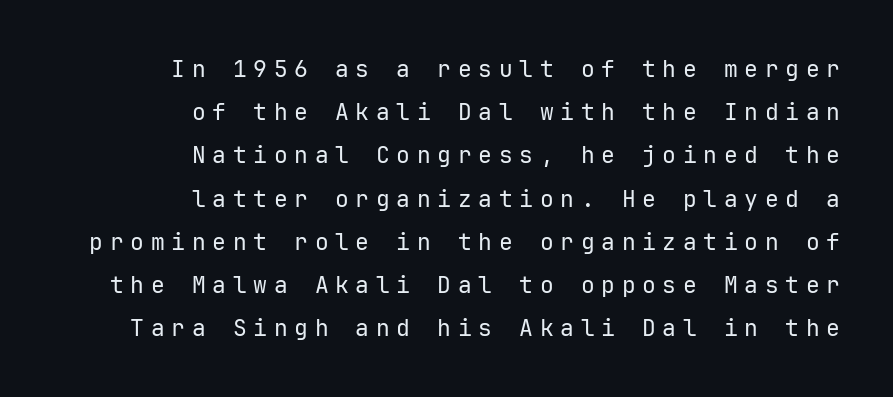
It's the straight-up-and-down kind of type. Compared with typical body copy, the letter spacing here is much looser. Compared with a flush-left layout, this one pins lines to the opposite, right side. The weight would be labelled regular, book, light, or lighter still.
